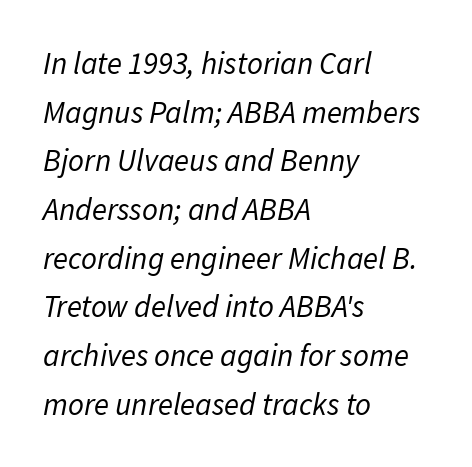
Q: Is the text bold? A: No.
Q: Is the text italic (slanted)? A: Yes, it leans right by about 11 degrees.
Q: Is the text underlined? A: No.
Q: How is the paragraph aligned? A: Left-aligned.
Q: Is the spacing between letters normal or unusually wide? A: Normal.
Q: Is the spacing between lines tight, normal or loose? A: Normal.
Q: Width (condensed, normal, or wide)? A: Normal.
Q: Stroke contrast? A: Low.
Q: x-height? A: Medium.
Q: Monospaced? A: No.
